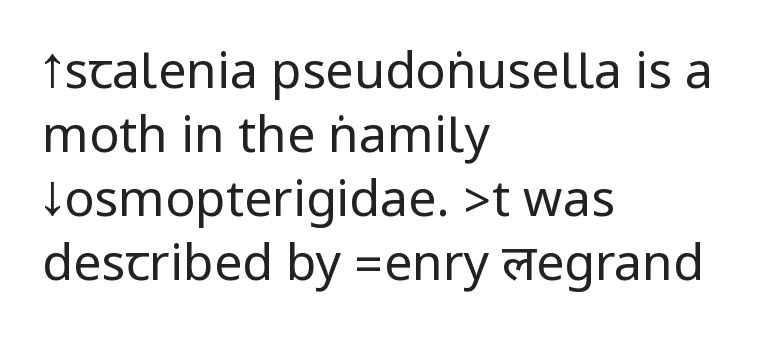
Is there any slant? The stems are plumb. Visually the block forms a straight wall on the left and a jagged coastline on the right. In terms of letterspacing, this is plain default setting. Honestly, the row spacing looks completely unremarkable.
